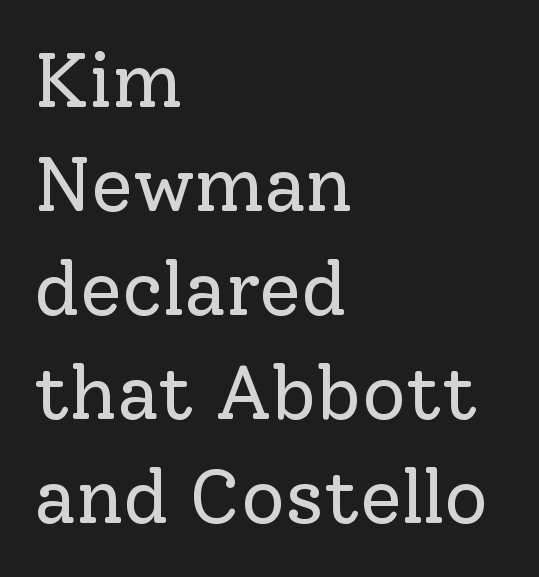
Nope, not italic — everything's standing straight. This sample uses plain, unmodified letter spacing. Weight: in the light-to-regular range. The leading is moderate, giving the passage an even texture. A clean baseline with only descenders dipping below it. The letters carry serifs — small finishing strokes at the ends of their stems.
